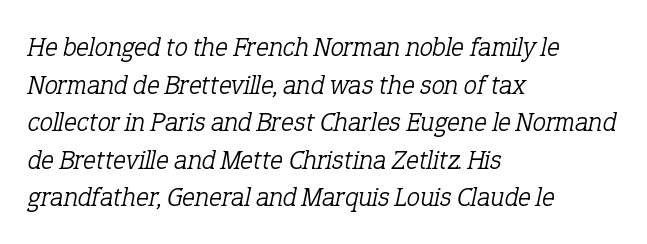
The image shows 27 px text type, italic (leaning right); set left-aligned, normal line spacing (1.39x), normal letter spacing, not underlined.
